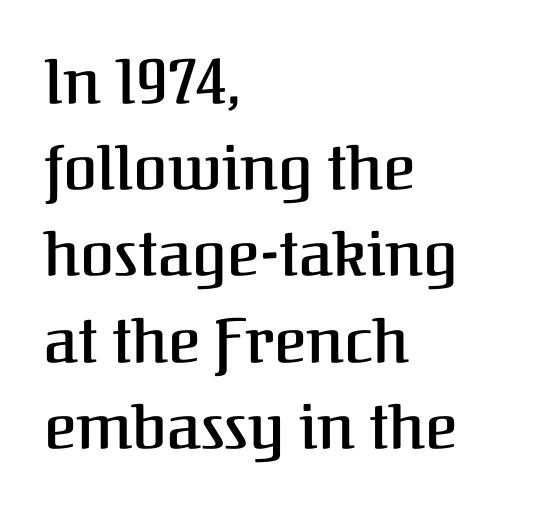
{"serif": "yes", "italic": "no", "bold": "semi", "weight": "semibold", "width": "normal", "stroke_contrast": "medium", "x_height": "medium", "monospaced": "no", "underline": "no", "align": "left", "line_spacing": "normal", "line_spacing_ratio": 1.39, "letter_spacing": "normal", "letter_spacing_em": 0.0, "glyph_px": 62}
